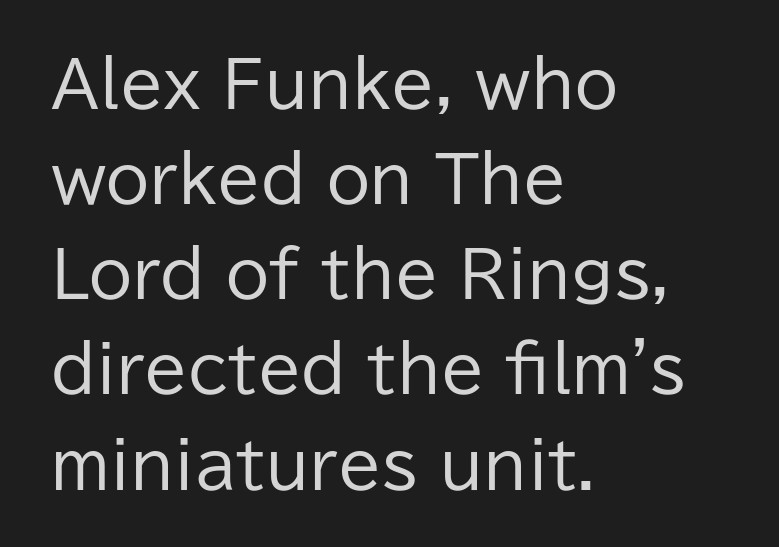
Q: Is the text bold? A: No.
Q: Is the text italic (slanted)? A: No, it is upright.
Q: Is the typeface a serif or a sans-serif typeface? A: Sans-serif.
Q: Is the text underlined? A: No.
Q: How is the paragraph aligned? A: Left-aligned.
Q: Is the spacing between letters normal or unusually wide? A: Normal.
Q: Is the spacing between lines tight, normal or loose? A: Normal.
Q: Width (condensed, normal, or wide)? A: Normal.
Q: Stroke contrast? A: Low.
Q: x-height? A: Medium.
Q: Monospaced? A: No.
